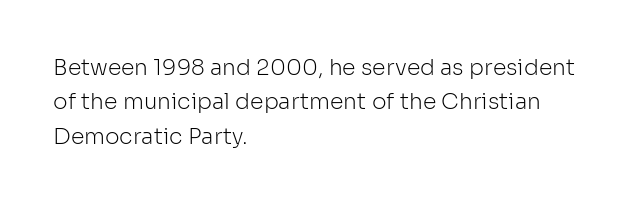
{"italic": "no", "bold": "no", "underline": "no", "align": "left", "line_spacing": "normal", "line_spacing_ratio": 1.56, "letter_spacing": "normal", "letter_spacing_em": 0.0, "glyph_px": 22}
